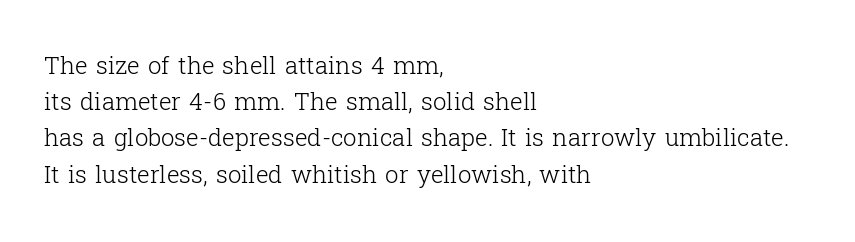
The image shows 24 px text type, upright; set left-aligned, normal line spacing (1.51x), normal letter spacing, not underlined.
